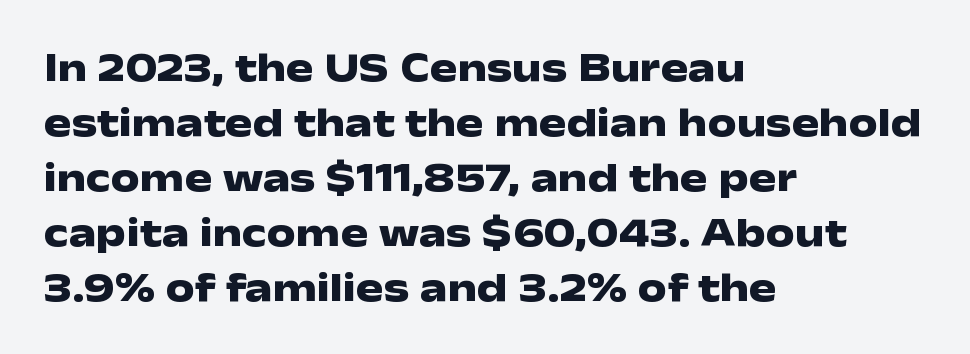
The typesetter chose a ragged-right arrangement here. The rendering uses natural spacing where letterforms have individual widths. How are the letters spaced? Ordinarily, with no added tracking. Look at the bottom of the vertical strokes: they stop flat, with no serifs. Decoration check: the copy has no underline. Each glyph is drawn with heavy, bold strokes.
